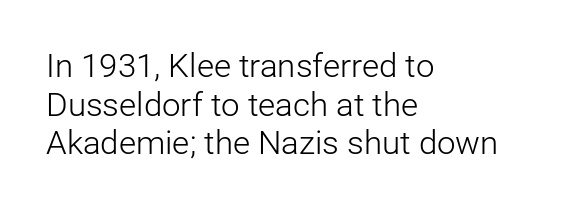
Q: Is the text bold? A: No.
Q: Is the text italic (slanted)? A: No, it is upright.
Q: Is the typeface a serif or a sans-serif typeface? A: Sans-serif.
Q: Is the text underlined? A: No.
Q: How is the paragraph aligned? A: Left-aligned.
Q: Is the spacing between letters normal or unusually wide? A: Normal.
Q: Width (condensed, normal, or wide)? A: Normal.
Q: Stroke contrast? A: Low.
Q: x-height? A: Medium.
Q: Monospaced? A: No.
